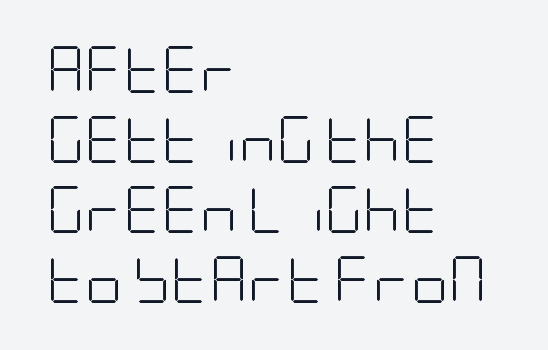
Q: Is the text bold? A: No.
Q: Is the text italic (slanted)? A: No, it is upright.
Q: Is the typeface a serif or a sans-serif typeface? A: Sans-serif.
Q: Is the text underlined? A: No.
Q: How is the paragraph aligned? A: Left-aligned.
Q: Is the spacing between letters normal or unusually wide? A: Normal.
Q: Is the spacing between lines tight, normal or loose? A: Normal.
Q: Width (condensed, normal, or wide)? A: Condensed.
Q: Stroke contrast? A: Low.
Q: x-height? A: Large.
